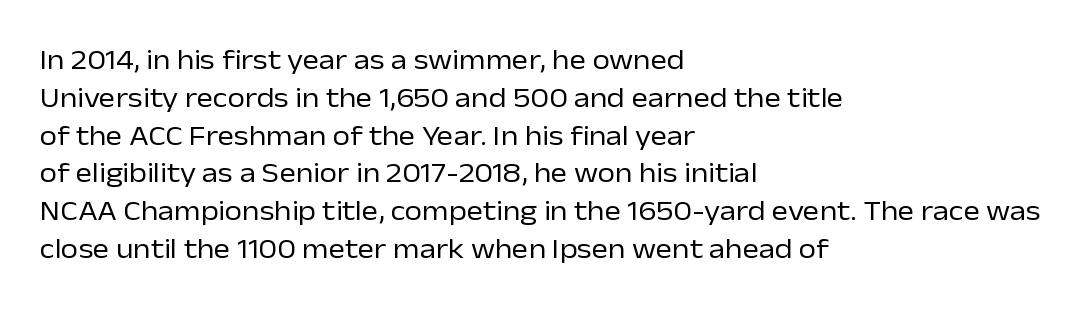
Summary of vertical rhythm: regular, with standard interline spacing. The strip under each line holds only bare page. Is this a fixed-width face? No — the glyphs have proportional, varying widths. What kind of face is this? One without serifs — a sans.
